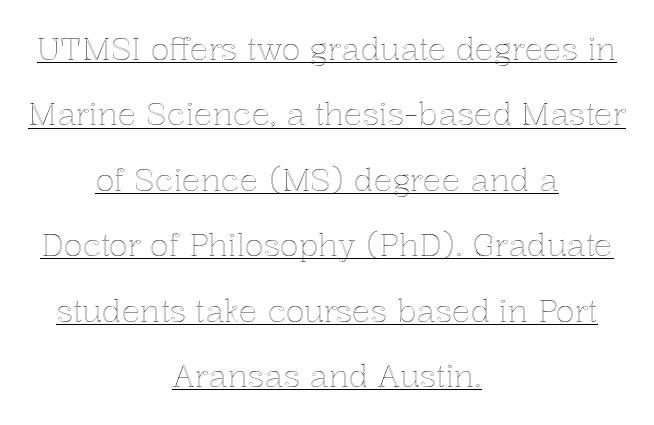
The image shows 31 px text type, upright; set centered, loose line spacing (2.11x), normal letter spacing, underlined; a medium x-height.
